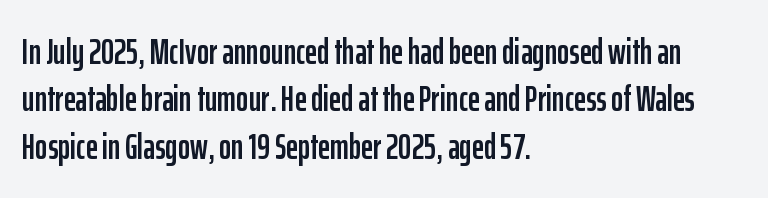
Q: Is the text italic (slanted)? A: No, it is upright.
Q: Is the typeface a serif or a sans-serif typeface? A: Sans-serif.
Q: Is the text underlined? A: No.
Q: How is the paragraph aligned? A: Left-aligned.
Q: Is the spacing between letters normal or unusually wide? A: Normal.
Q: Is the spacing between lines tight, normal or loose? A: Normal.
Q: Width (condensed, normal, or wide)? A: Condensed.
Q: Stroke contrast? A: Low.
Q: x-height? A: Medium.
Q: Monospaced? A: No.
